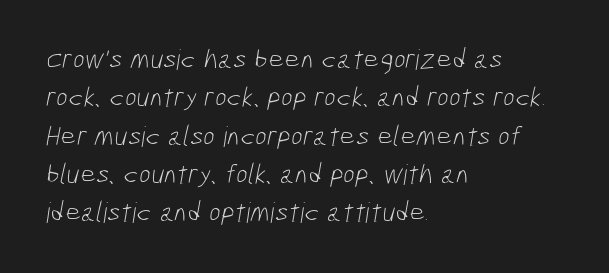
The image shows 28 px light, condensed sans-serif type; set left-aligned, normal line spacing (1.37x), normal letter spacing, not underlined; low stroke contrast and a medium x-height.
